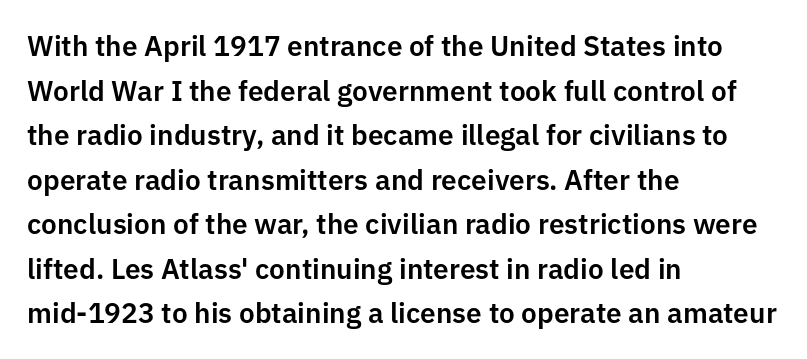
{"serif": "no", "italic": "no", "width": "normal", "stroke_contrast": "low", "x_height": "medium", "monospaced": "no", "underline": "no", "align": "left", "line_spacing": "normal", "line_spacing_ratio": 1.59, "letter_spacing": "normal", "letter_spacing_em": 0.0, "glyph_px": 28}
